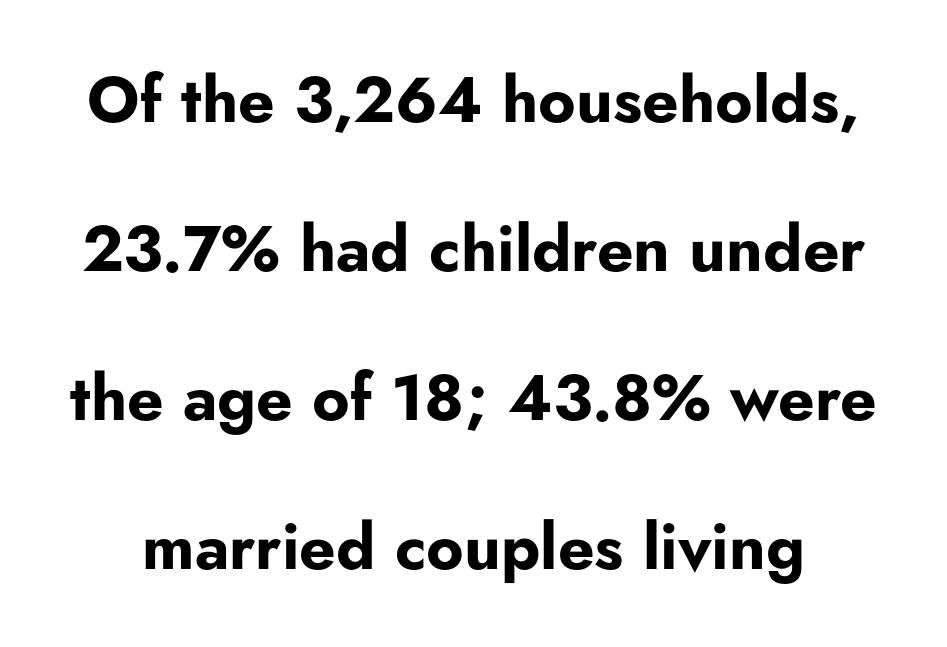
{"serif": "no", "italic": "no", "bold": "yes", "weight": "bold", "width": "normal", "stroke_contrast": "low", "x_height": "small", "monospaced": "no", "underline": "no", "line_spacing": "loose", "line_spacing_ratio": 2.33, "letter_spacing": "normal", "letter_spacing_em": 0.0, "glyph_px": 64}
